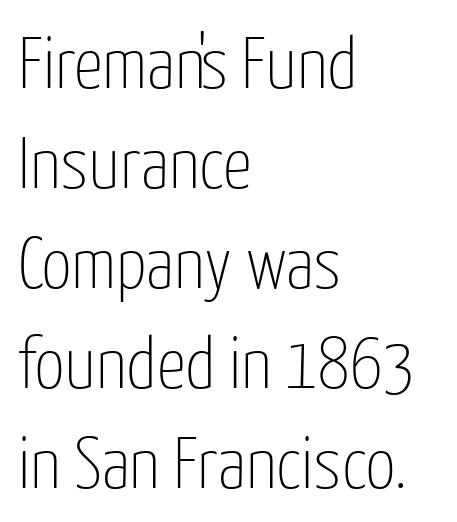
Q: Is the text bold? A: No.
Q: Is the text italic (slanted)? A: No, it is upright.
Q: Is the typeface a serif or a sans-serif typeface? A: Sans-serif.
Q: Is the text underlined? A: No.
Q: How is the paragraph aligned? A: Left-aligned.
Q: Is the spacing between letters normal or unusually wide? A: Normal.
Q: Is the spacing between lines tight, normal or loose? A: Normal.
Q: Width (condensed, normal, or wide)? A: Condensed.
Q: Stroke contrast? A: Low.
Q: x-height? A: Medium.
Q: Monospaced? A: No.
